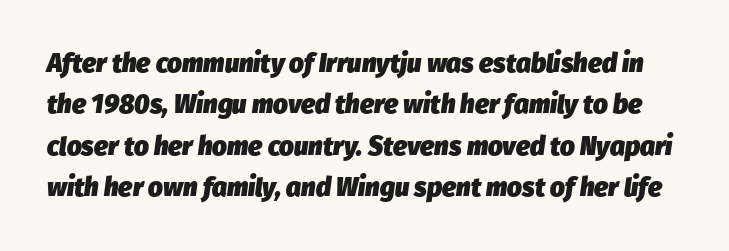
Glyph-to-glyph distance matches everyday printed text. Thick stems and heavy bowls — unmistakably bold. A typesetter would call this leading conventional body-copy spacing. Italic: yes, the glyphs are oblique. Any mark beneath the type? The region is blank.
